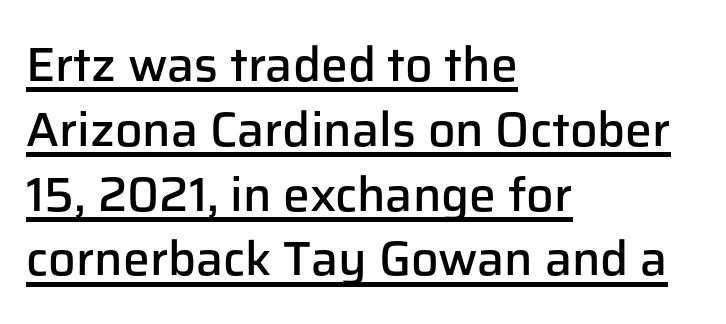
{"serif": "no", "italic": "no", "bold": "semi", "weight": "semibold", "width": "normal", "stroke_contrast": "low", "x_height": "medium", "monospaced": "no", "underline": "yes", "align": "left", "line_spacing": "normal", "line_spacing_ratio": 1.35, "letter_spacing": "normal", "letter_spacing_em": 0.0, "glyph_px": 48}
